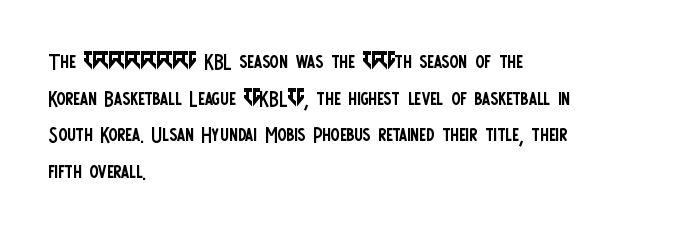
The image shows 27 px text type, upright; set left-aligned, normal line spacing (1.36x), normal letter spacing, not underlined.
